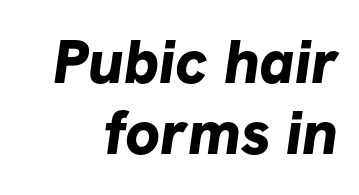
Q: Is the text bold? A: Yes.
Q: Is the typeface a serif or a sans-serif typeface? A: Sans-serif.
Q: Is the text underlined? A: No.
Q: Is the spacing between letters normal or unusually wide? A: Normal.
Q: Is the spacing between lines tight, normal or loose? A: Tight.
Q: Width (condensed, normal, or wide)? A: Normal.
Q: Stroke contrast? A: Low.
Q: x-height? A: Medium.
Q: Monospaced? A: No.
